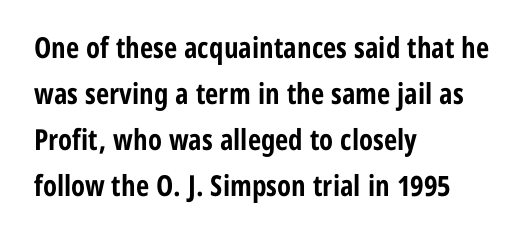
Q: Is the text bold? A: Yes.
Q: Is the text italic (slanted)? A: No, it is upright.
Q: Is the typeface a serif or a sans-serif typeface? A: Sans-serif.
Q: Is the text underlined? A: No.
Q: How is the paragraph aligned? A: Left-aligned.
Q: Is the spacing between letters normal or unusually wide? A: Normal.
Q: Is the spacing between lines tight, normal or loose? A: Normal.
Q: Width (condensed, normal, or wide)? A: Condensed.
Q: Stroke contrast? A: Low.
Q: x-height? A: Medium.
Q: Monospaced? A: No.
